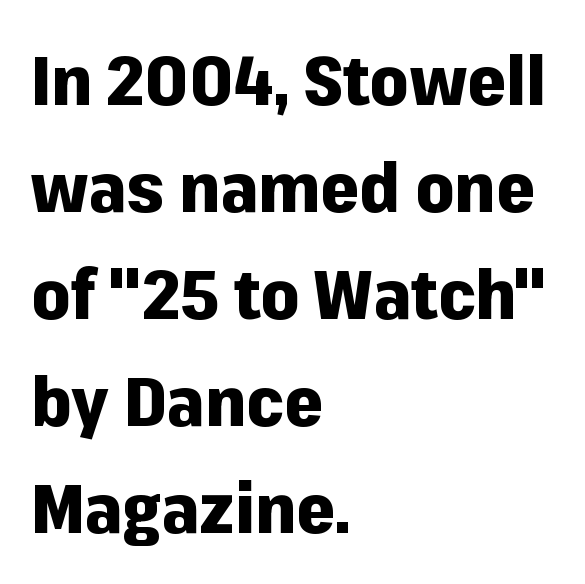
The image shows 69 px heavy sans-serif type, upright; set left-aligned, normal line spacing (1.55x), normal letter spacing, not underlined; low stroke contrast and a medium x-height.
